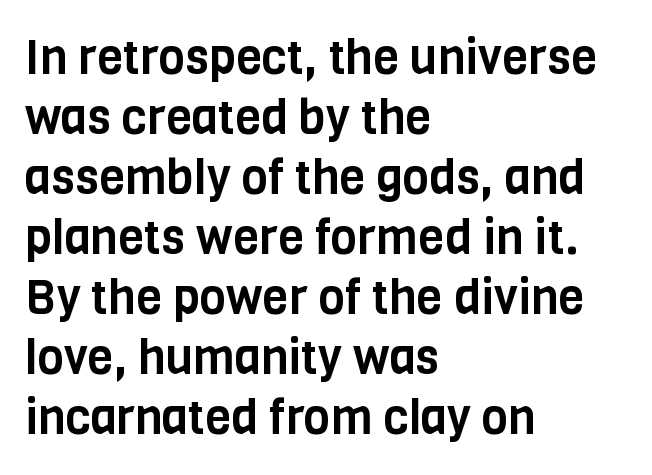
Characters remain perfectly vertical along every line. This sample uses a sans-serif face. The horizontal fit of the characters is conventional and even. These lines are rendered in a variable-pitch font. One glance says typical: line gaps are just what's usual.
